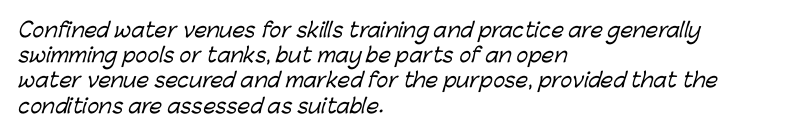
{"underline": "no", "align": "left", "line_spacing": "normal", "line_spacing_ratio": 1.26, "letter_spacing": "normal", "letter_spacing_em": 0.0, "glyph_px": 20}
